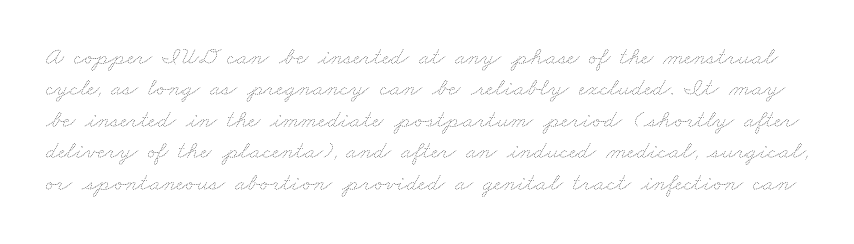
{"bold": "no", "underline": "no", "line_spacing": "normal", "line_spacing_ratio": 1.26, "letter_spacing": "normal", "letter_spacing_em": 0.0, "glyph_px": 25}
